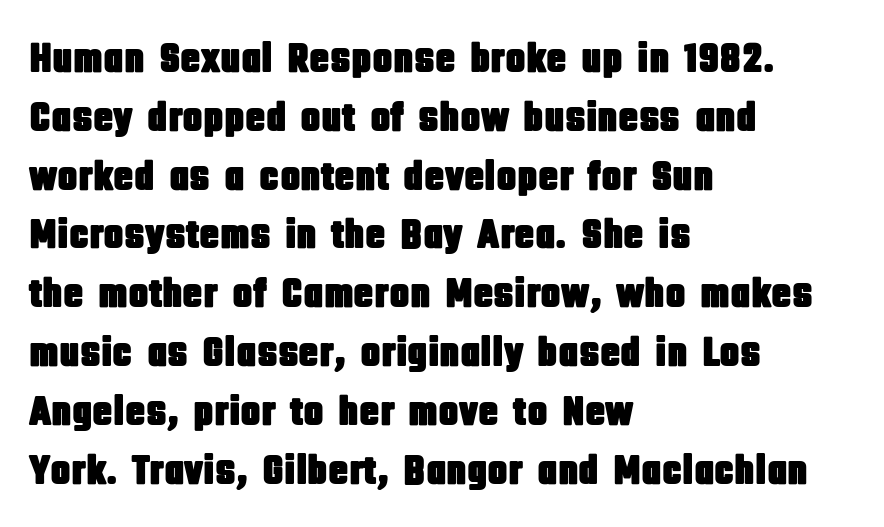
{"serif": "no", "italic": "no", "width": "condensed", "stroke_contrast": "low", "x_height": "large", "monospaced": "no", "underline": "no", "align": "left", "line_spacing": "normal", "line_spacing_ratio": 1.4, "letter_spacing": "normal", "letter_spacing_em": 0.0, "glyph_px": 42}
